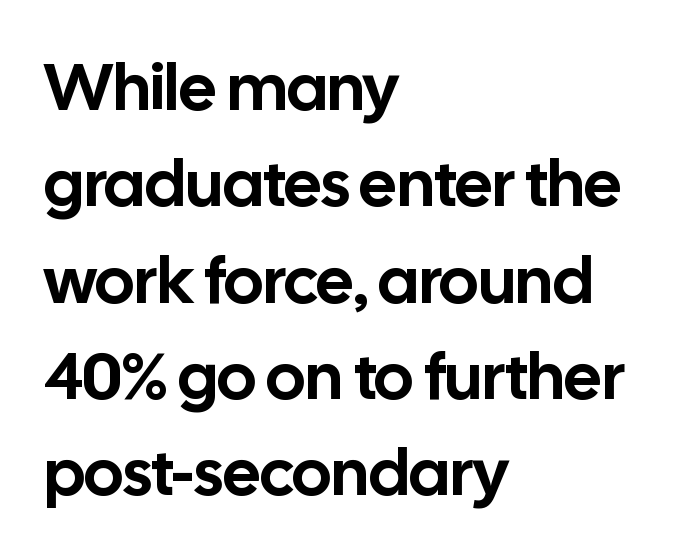
Q: Is the text italic (slanted)? A: No, it is upright.
Q: Is the typeface a serif or a sans-serif typeface? A: Sans-serif.
Q: Is the text underlined? A: No.
Q: How is the paragraph aligned? A: Left-aligned.
Q: Is the spacing between letters normal or unusually wide? A: Normal.
Q: Is the spacing between lines tight, normal or loose? A: Normal.
Q: Width (condensed, normal, or wide)? A: Normal.
Q: Stroke contrast? A: Low.
Q: x-height? A: Medium.
Q: Monospaced? A: No.
